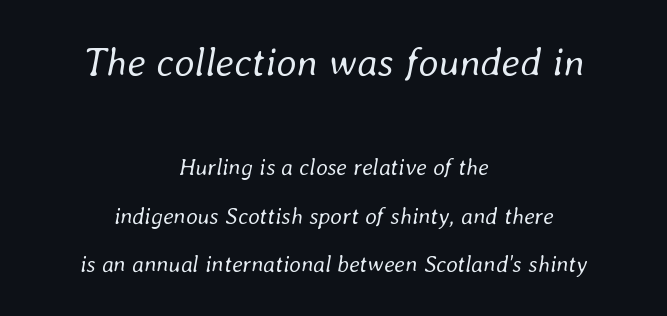
Which chunk is bigger? The first one — the top block dwarfs the bottom. The letterforms sit shoulder to shoulder at normal distance. These lines were composed using italics. The strip under each line holds only bare page.
